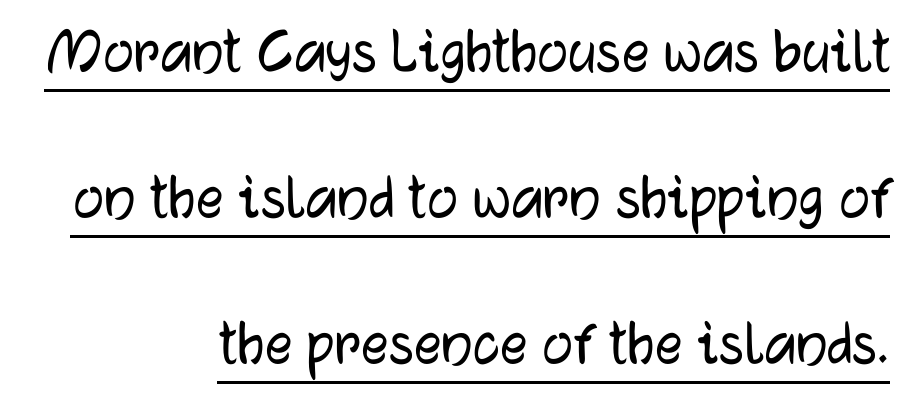
The image shows 68 px sans-serif type, upright; set right-aligned, loose line spacing (2.15x), normal letter spacing, underlined; low stroke contrast and a medium x-height.
